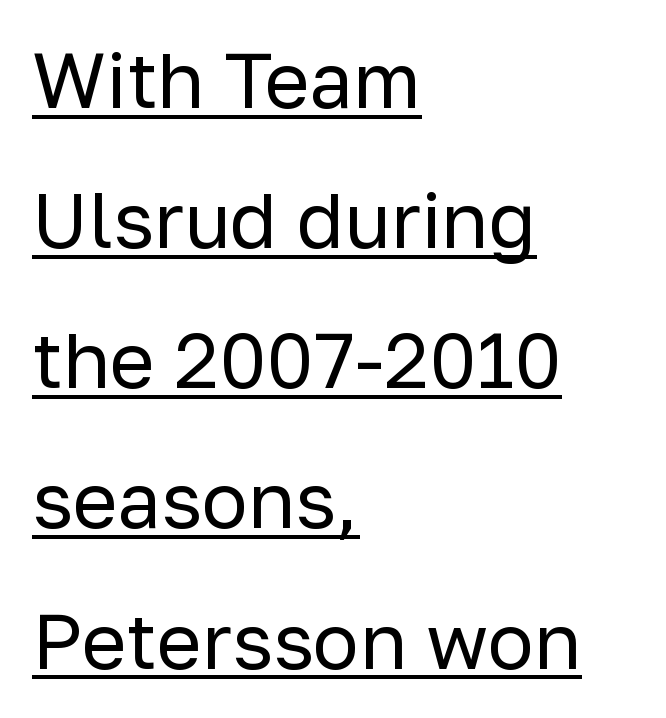
The face used here is proportionally spaced, like ordinary book or web type. This rendering employs a face without finishing strokes, i.e., a sans-serif. Where is the straight margin? On the left. Upright lettering throughout. Check the space under the baseline: a stroke is drawn there. Vertical stems look standard width or narrower in stroke.
